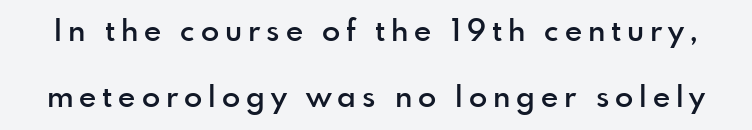
{"serif": "no", "italic": "no", "bold": "semi", "weight": "semibold", "width": "normal", "x_height": "small", "monospaced": "no", "underline": "no", "line_spacing": "loose", "line_spacing_ratio": 2.2, "letter_spacing": "wide", "letter_spacing_em": 0.2, "glyph_px": 30}
